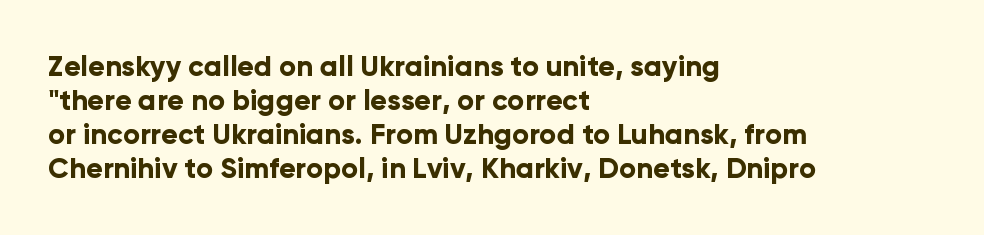
Q: Is the text bold? A: Yes.
Q: Is the text italic (slanted)? A: No, it is upright.
Q: Is the typeface a serif or a sans-serif typeface? A: Sans-serif.
Q: Is the text underlined? A: No.
Q: How is the paragraph aligned? A: Left-aligned.
Q: Is the spacing between letters normal or unusually wide? A: Normal.
Q: Width (condensed, normal, or wide)? A: Normal.
Q: Stroke contrast? A: Low.
Q: x-height? A: Medium.
Q: Monospaced? A: No.
